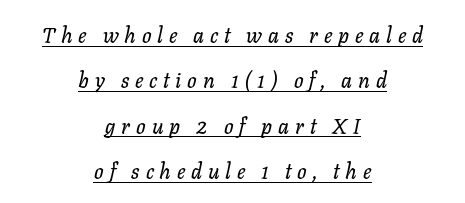
Q: Is the text italic (slanted)? A: Yes, it leans right by about 11 degrees.
Q: Is the text underlined? A: Yes.
Q: How is the paragraph aligned? A: Centered.
Q: Is the spacing between letters normal or unusually wide? A: Unusually wide.
Q: Is the spacing between lines tight, normal or loose? A: Loose.
